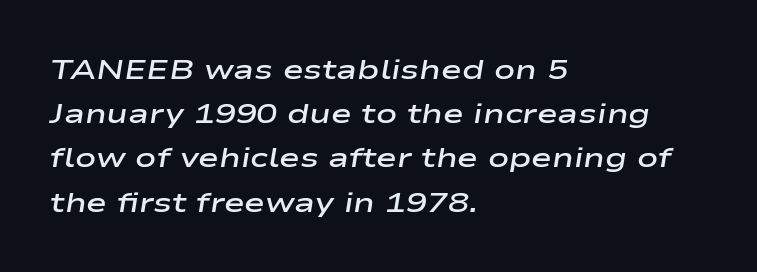
Compared with typical paragraphs, the rows here are spaced about the same. Proportional: the letters do not fall into vertical columns. Each row of text sits above clean, open space. Compared with a centered layout, this one pins lines to the left instead. Yep, that's italic — everything's leaning. This sample uses plain, unmodified letter spacing.
